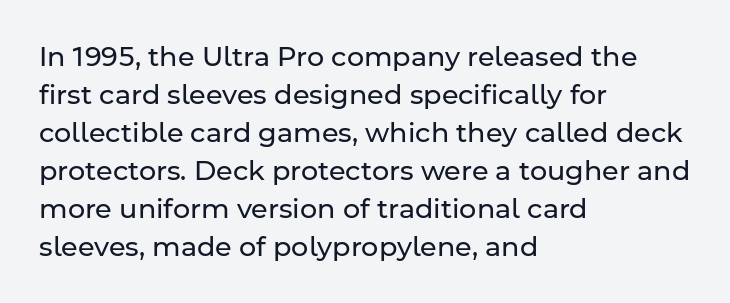
The image shows 27 px text type, upright; set left-aligned, normal line spacing (1.41x), normal letter spacing, not underlined.
